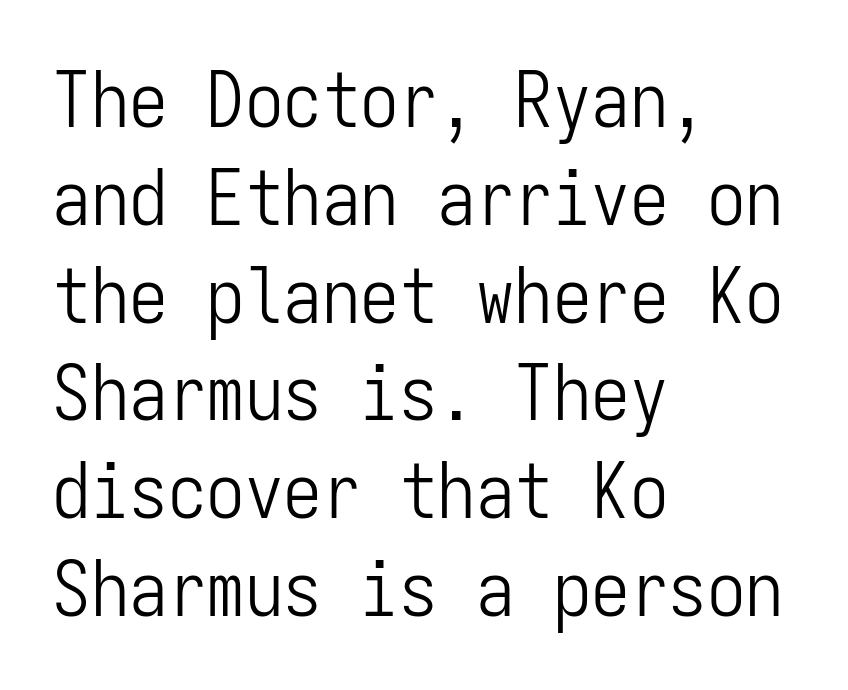
{"serif": "no", "italic": "no", "bold": "no", "weight": "light", "width": "condensed", "stroke_contrast": "low", "x_height": "medium", "monospaced": "yes", "underline": "no", "align": "left", "line_spacing": "normal", "line_spacing_ratio": 1.27, "letter_spacing": "normal", "letter_spacing_em": 0.0, "glyph_px": 77}
